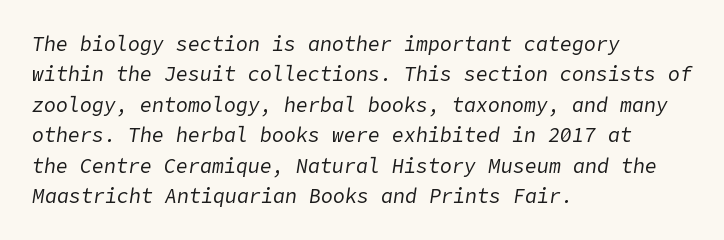
Honestly, the row spacing looks completely unremarkable. Stem width sits at or under what a default text font uses. Standard letterfit; no display-style spreading of the glyphs. The lines are quadded left. Each row of text sits above clean, open space. The passage shown leans; its letterforms are oblique.
